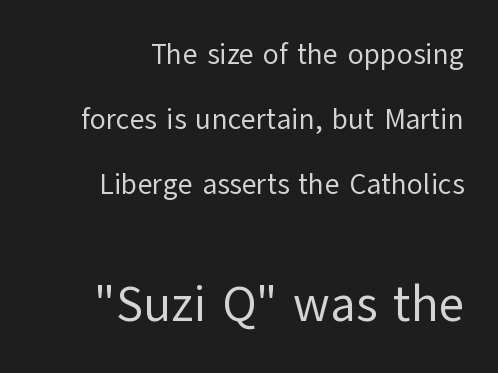
Alignment: flush right. This rendering features lettering with no underline. These lines are composed in type without serifs. This is not heavy type; no bold has been used. Varying glyph widths throughout — classic text-font behaviour. Interline gaps are noticeably wide in this sample.
